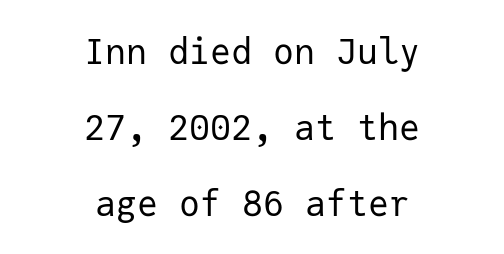
There is no visible air inserted between adjacent glyphs. The vertical gap from one line to the next is large. Think standard paragraph weight, or any step lighter than that. The baseline area is clear. The glyphs in this specimen are sans serif.
